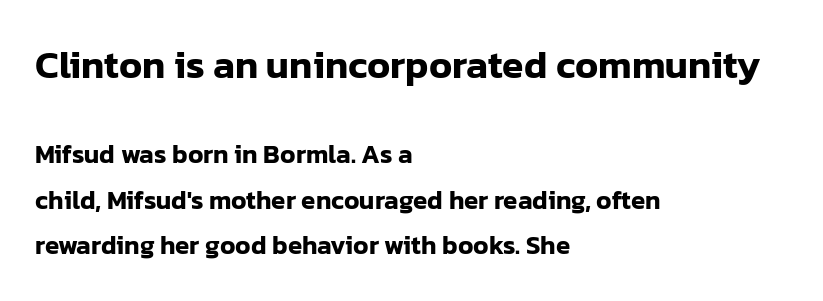
{"serif": "no", "italic": "no", "width": "normal", "stroke_contrast": "low", "x_height": "medium", "monospaced": "no", "underline": "no", "align": "left", "line_spacing_ratio": 1.75, "letter_spacing": "normal", "letter_spacing_em": 0.0, "larger_block": "first", "size_ratio": 1.5, "glyph_px": 39}
